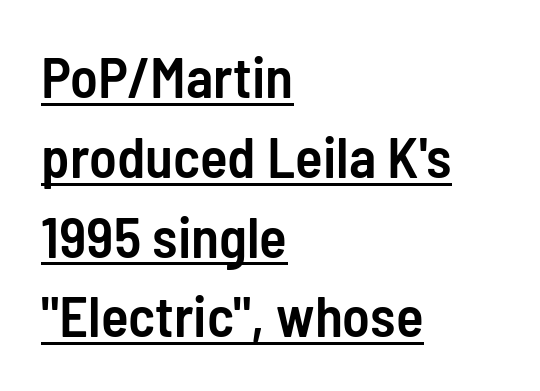
{"serif": "no", "italic": "no", "bold": "semi", "weight": "semibold", "width": "condensed", "stroke_contrast": "low", "x_height": "medium", "monospaced": "no", "underline": "yes", "align": "left", "line_spacing": "normal", "line_spacing_ratio": 1.4, "letter_spacing": "normal", "letter_spacing_em": 0.0, "glyph_px": 57}
